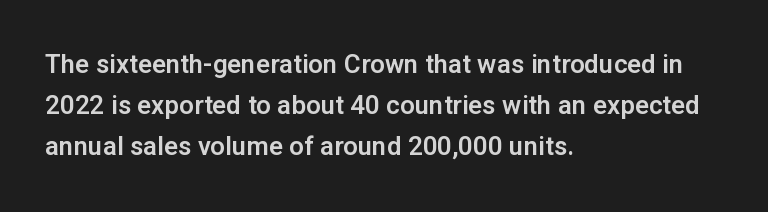
Q: Is the text italic (slanted)? A: No, it is upright.
Q: Is the text underlined? A: No.
Q: How is the paragraph aligned? A: Left-aligned.
Q: Is the spacing between letters normal or unusually wide? A: Normal.
Q: Is the spacing between lines tight, normal or loose? A: Normal.
